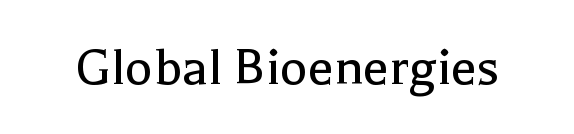
What stands out about the letter spacing? Nothing — it is the standard amount. Quick note: underline off. Does the lettering tilt? It doesn't — this is upright. Look at the bottom of the vertical strokes: they flare into serifs here.
